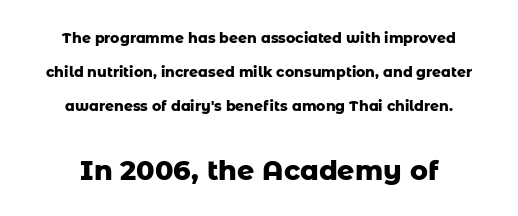
{"italic": "no", "bold": "yes", "underline": "no", "align": "center", "line_spacing": "loose", "line_spacing_ratio": 2.43, "letter_spacing": "normal", "letter_spacing_em": 0.0, "larger_block": "second", "size_ratio": 1.93, "glyph_px": 27}
